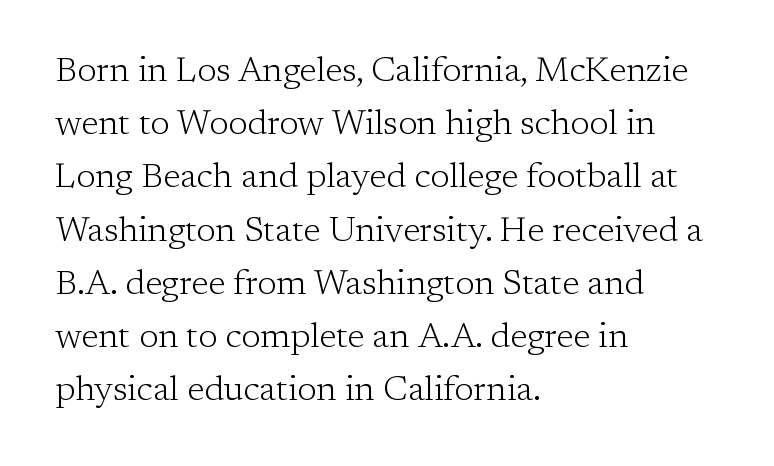
Q: Is the text bold? A: No.
Q: Is the text italic (slanted)? A: No, it is upright.
Q: Is the typeface a serif or a sans-serif typeface? A: Serif.
Q: Is the text underlined? A: No.
Q: How is the paragraph aligned? A: Left-aligned.
Q: Is the spacing between letters normal or unusually wide? A: Normal.
Q: Is the spacing between lines tight, normal or loose? A: Normal.
Q: Width (condensed, normal, or wide)? A: Normal.
Q: Stroke contrast? A: Low.
Q: x-height? A: Medium.
Q: Monospaced? A: No.
